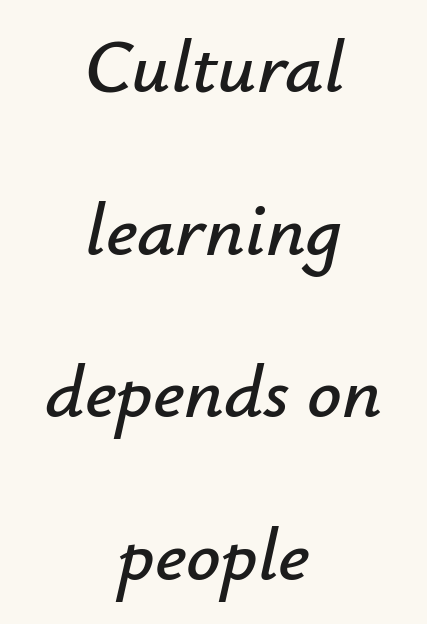
Q: Is the text italic (slanted)? A: Yes, it leans right by about 12 degrees.
Q: Is the text underlined? A: No.
Q: How is the paragraph aligned? A: Centered.
Q: Is the spacing between letters normal or unusually wide? A: Normal.
Q: Is the spacing between lines tight, normal or loose? A: Loose.
Q: Width (condensed, normal, or wide)? A: Normal.
Q: Stroke contrast? A: Low.
Q: x-height? A: Small.
Q: Monospaced? A: No.
